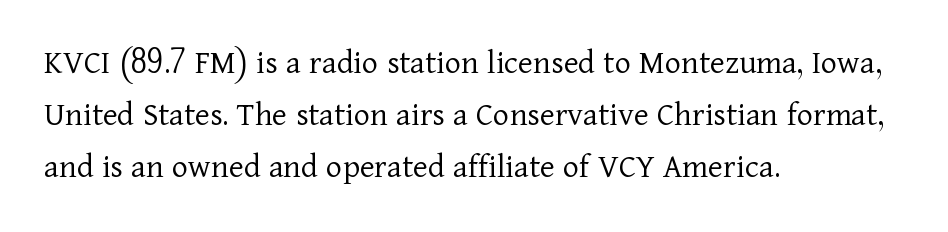
Is there much room between lines? A standard amount, neither cramped nor airy. What kind of face is this? One with serifs. The typesetting does not lean heavy: it is not bold. The text block is weighted toward the left margin, trailing off unevenly rightward. The letterforms sit shoulder to shoulder at normal distance.
